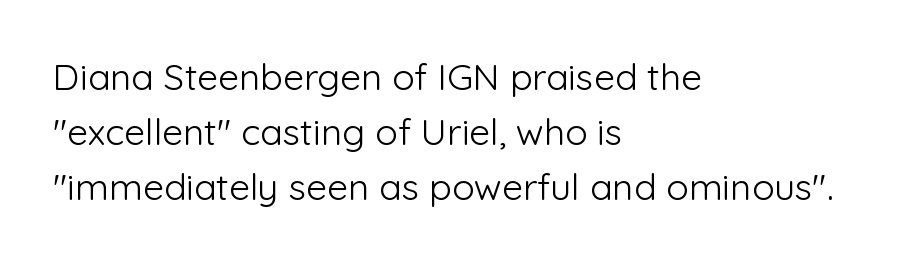
The face used here is proportionally spaced, like ordinary book or web type. Stem width sits at or under what a default text font uses. The passage is arranged the way most books set body copy — flush left. To sum up the face: it is a sans, with no serifs. Glance below the letters and you will spot only blank space. One glance says typical: line gaps are just what's usual.
